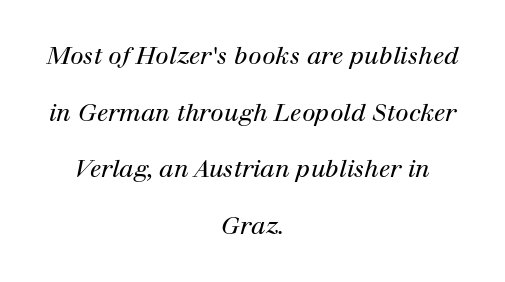
The compositor balanced each line on the midline. Designer's note — italics engaged. A clean baseline with only descenders dipping below it. Weight class: somewhere from thin through regular. These lines stand farther apart than default settings would place them.
